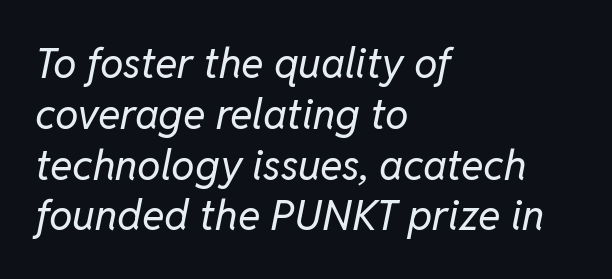
Q: Is the text bold? A: No.
Q: Is the text italic (slanted)? A: Yes, it leans right by about 11 degrees.
Q: Is the text underlined? A: No.
Q: How is the paragraph aligned? A: Left-aligned.
Q: Is the spacing between letters normal or unusually wide? A: Normal.
Q: Width (condensed, normal, or wide)? A: Normal.
Q: Stroke contrast? A: Low.
Q: x-height? A: Medium.
Q: Monospaced? A: No.
